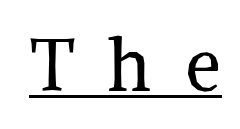
Q: Is the text bold? A: No.
Q: Is the text italic (slanted)? A: No, it is upright.
Q: Is the typeface a serif or a sans-serif typeface? A: Serif.
Q: Is the text underlined? A: Yes.
Q: Is the spacing between letters normal or unusually wide? A: Unusually wide.
Q: Width (condensed, normal, or wide)? A: Normal.
Q: Stroke contrast? A: Medium.
Q: x-height? A: Medium.
Q: Monospaced? A: No.
